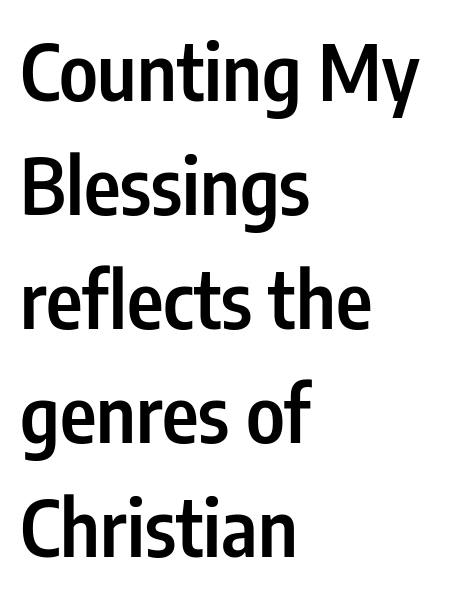
Q: Is the text bold? A: Semi-bold.
Q: Is the text italic (slanted)? A: No, it is upright.
Q: Is the typeface a serif or a sans-serif typeface? A: Sans-serif.
Q: Is the text underlined? A: No.
Q: How is the paragraph aligned? A: Left-aligned.
Q: Is the spacing between letters normal or unusually wide? A: Normal.
Q: Is the spacing between lines tight, normal or loose? A: Normal.
Q: Width (condensed, normal, or wide)? A: Condensed.
Q: Stroke contrast? A: Low.
Q: x-height? A: Medium.
Q: Monospaced? A: No.
